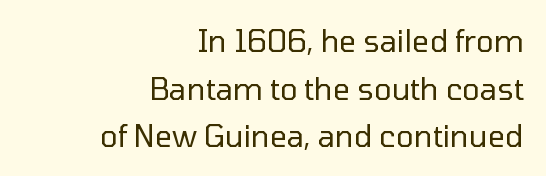
Q: Is the text bold? A: No.
Q: Is the text italic (slanted)? A: No, it is upright.
Q: Is the typeface a serif or a sans-serif typeface? A: Sans-serif.
Q: Is the text underlined? A: No.
Q: How is the paragraph aligned? A: Right-aligned.
Q: Is the spacing between letters normal or unusually wide? A: Normal.
Q: Is the spacing between lines tight, normal or loose? A: Normal.
Q: Width (condensed, normal, or wide)? A: Normal.
Q: Stroke contrast? A: Low.
Q: x-height? A: Medium.
Q: Monospaced? A: No.
